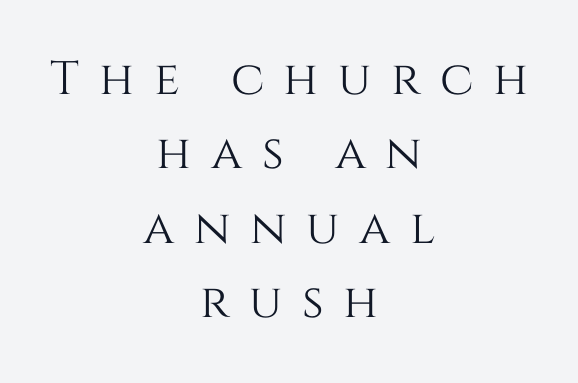
Which margin do the lines hug? Neither — every line sits in the middle. The passage shown is typed in a proportional face where columns would drift. This sample keeps an unexceptional amount of space between lines. Each row of text sits above clean, open space. The letters stand straight up with perfectly vertical stems.
